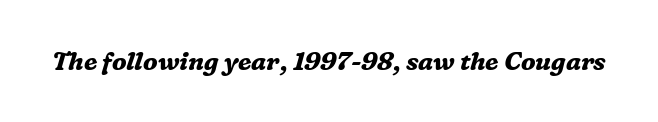
{"italic": "yes", "lean": "right", "slant_degrees": 16, "bold": "yes", "underline": "no", "letter_spacing": "normal", "letter_spacing_em": 0.0, "glyph_px": 25}
